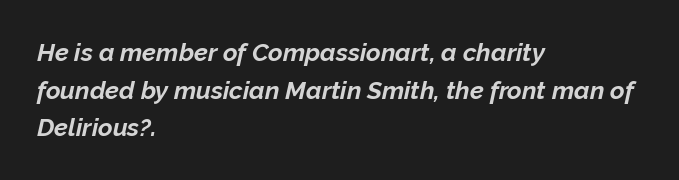
{"italic": "yes", "lean": "right", "slant_degrees": 12, "bold": "yes", "underline": "no", "align": "left", "line_spacing": "normal", "line_spacing_ratio": 1.51, "letter_spacing": "normal", "letter_spacing_em": 0.0, "glyph_px": 25}
